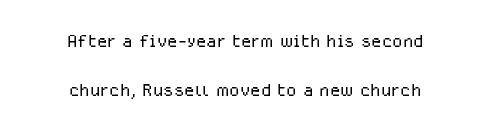
The image shows 24 px text type, upright; set centered, loose line spacing (2.03x), normal letter spacing, not underlined.
